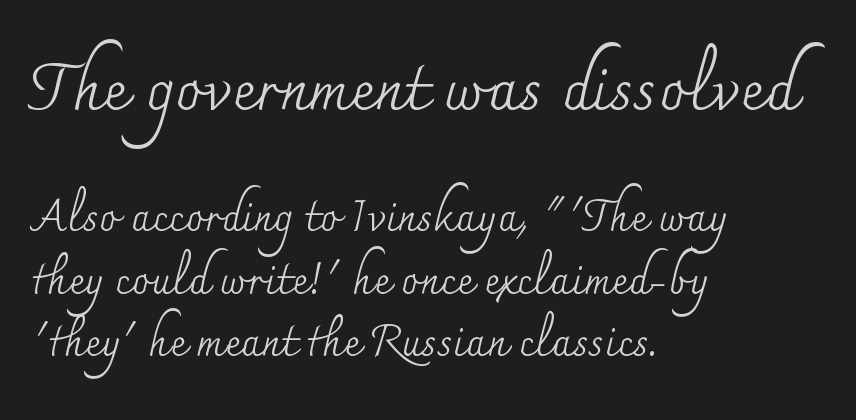
Q: Is the text bold? A: No.
Q: Is the text italic (slanted)? A: Yes.
Q: Is the typeface a serif or a sans-serif typeface? A: Serif.
Q: Is the text underlined? A: No.
Q: How is the paragraph aligned? A: Left-aligned.
Q: Is the spacing between letters normal or unusually wide? A: Normal.
Q: Is the spacing between lines tight, normal or loose? A: Normal.
Q: Which block of text is set in a larger size, the first (top) or the second (bottom)? A: The first (top) one.
Q: Width (condensed, normal, or wide)? A: Normal.
Q: Stroke contrast? A: Medium.
Q: x-height? A: Small.
Q: Monospaced? A: No.
